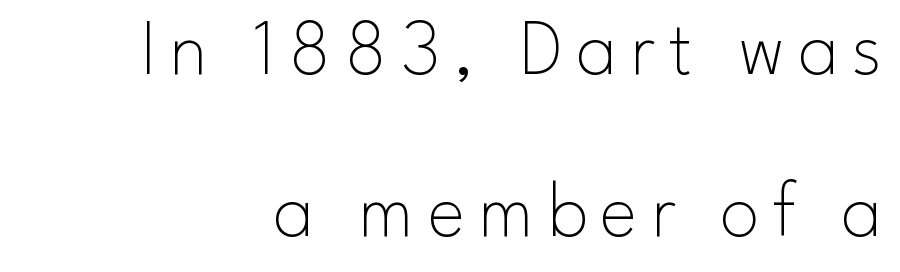
In terms of leading, this rendering errs on the spacious side. Weight: in the light-to-regular range. No word sits above an underline. Serif or sans? Sans — the stroke terminals are bare. Varying glyph widths throughout — classic text-font behaviour.
